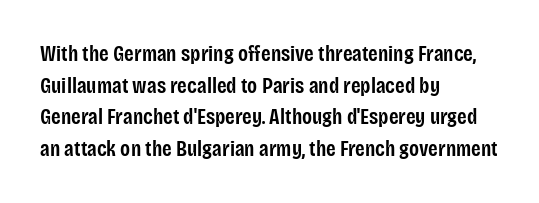
The passage shown stacks its lines at a standard gap. Beneath every word, the page is bare. The compositor pushed each line to the left boundary. Tall strokes in this sample are plumb rather than angled.
